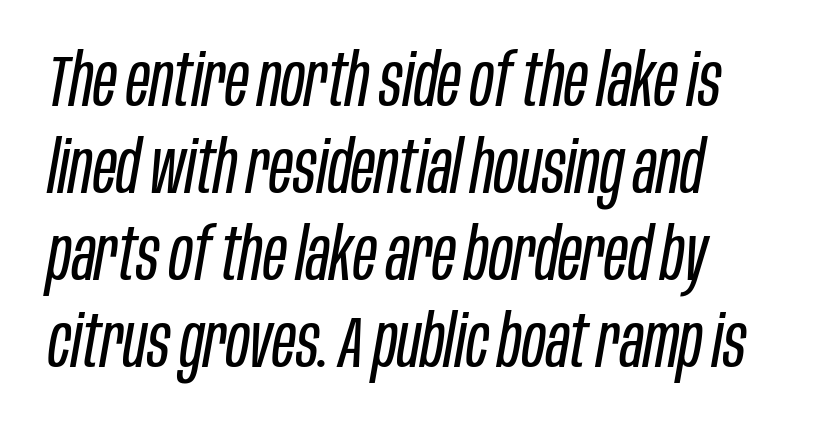
Varying glyph widths throughout — classic text-font behaviour. The rendering applies a slant to the glyphs. This reads as an unemphasized weight, regular at the heaviest. Default kerning and tracking; the words read as compact shapes. Quick note: underline off.
